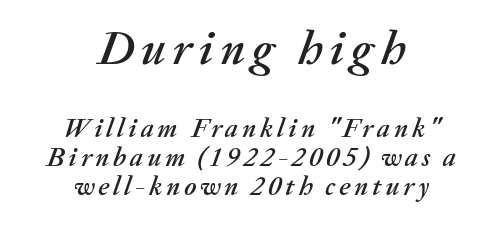
Beneath every word, the page is bare. The block of text is dense from top to bottom, with scant space between rows. Is the block centered? Yes — each line is placed symmetrically about the middle. Is this a fixed-width face? No — the glyphs have proportional, varying widths. Typesetter's note — upper block bumped up in size, lower block left smaller. The axis of the letterforms is tilted away from vertical.
